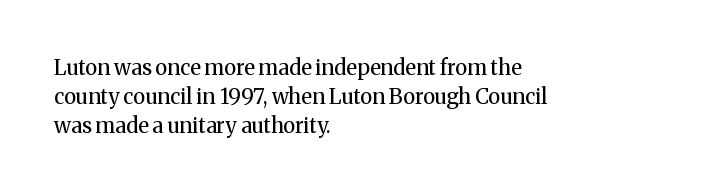
Q: Is the text bold? A: No.
Q: Is the text italic (slanted)? A: No, it is upright.
Q: Is the text underlined? A: No.
Q: How is the paragraph aligned? A: Left-aligned.
Q: Is the spacing between letters normal or unusually wide? A: Normal.
Q: Is the spacing between lines tight, normal or loose? A: Normal.
